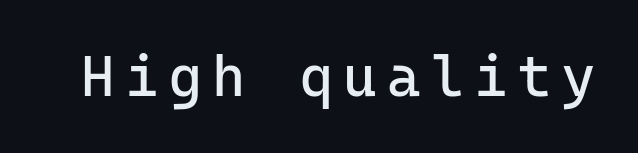
{"serif": "no", "italic": "no", "bold": "no", "weight": "regular", "width": "normal", "stroke_contrast": "low", "x_height": "medium", "monospaced": "yes", "underline": "no", "glyph_px": 57}
